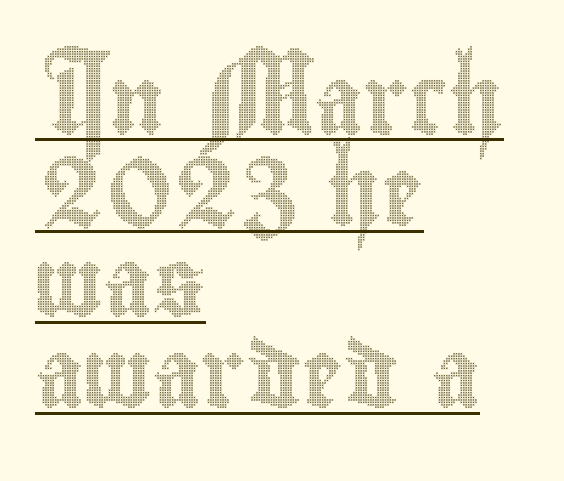
The image shows 68 px condensed type, upright; set left-aligned, normal line spacing (1.34x), normal letter spacing, underlined; a small x-height.
